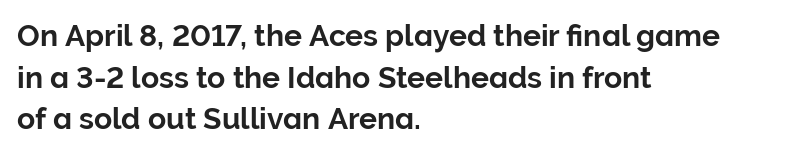
The image shows 30 px sans-serif type, upright; set left-aligned, normal line spacing (1.39x), normal letter spacing, not underlined; low stroke contrast and a medium x-height.
